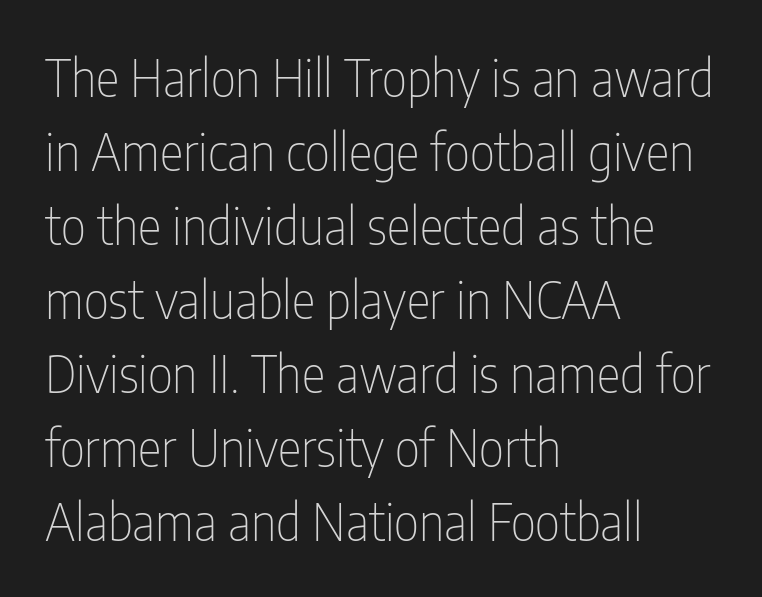
The passage shown has conventional tracking throughout. Nobody drew a line under any word here. The type family on display is of the sans-serif kind. Typeset ragged right — the left edge is the straight one.
